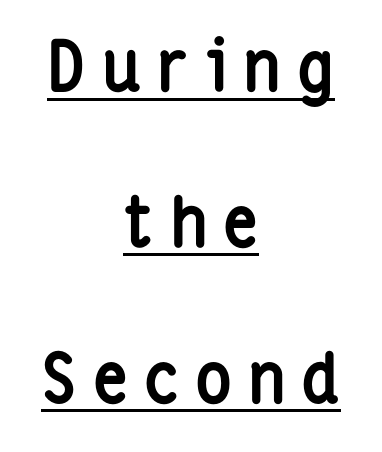
Q: Is the text bold? A: Yes.
Q: Is the text italic (slanted)? A: No, it is upright.
Q: Is the typeface a serif or a sans-serif typeface? A: Sans-serif.
Q: Is the text underlined? A: Yes.
Q: How is the paragraph aligned? A: Centered.
Q: Is the spacing between letters normal or unusually wide? A: Unusually wide.
Q: Is the spacing between lines tight, normal or loose? A: Loose.
Q: Width (condensed, normal, or wide)? A: Condensed.
Q: Stroke contrast? A: Low.
Q: x-height? A: Medium.
Q: Monospaced? A: No.
